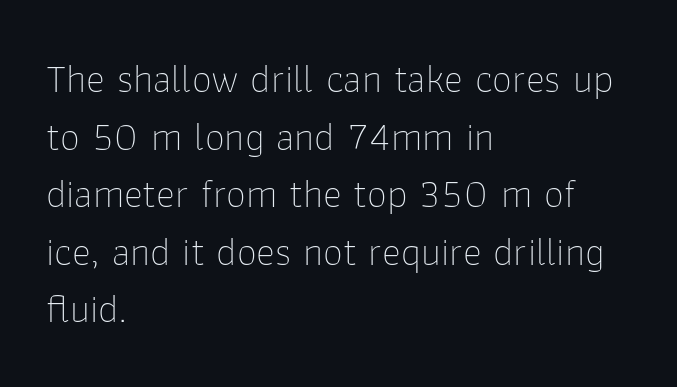
The image shows 40 px thin sans-serif type, upright; set left-aligned, normal line spacing (1.44x), normal letter spacing, not underlined; low stroke contrast and a medium x-height.
